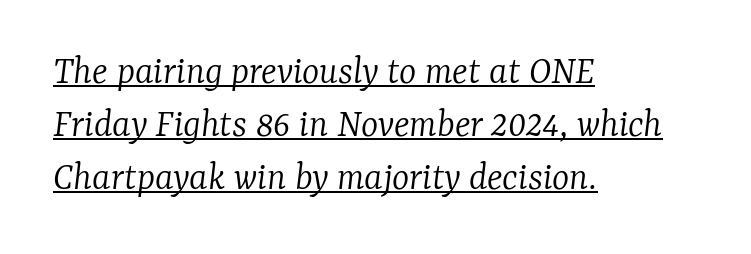
{"serif": "yes", "italic": "yes", "lean": "right", "slant_degrees": 7, "bold": "no", "weight": "light", "width": "normal", "stroke_contrast": "low", "x_height": "medium", "monospaced": "no", "underline": "yes", "align": "left", "line_spacing": "normal", "line_spacing_ratio": 1.29, "letter_spacing": "normal", "letter_spacing_em": 0.0, "glyph_px": 41}
